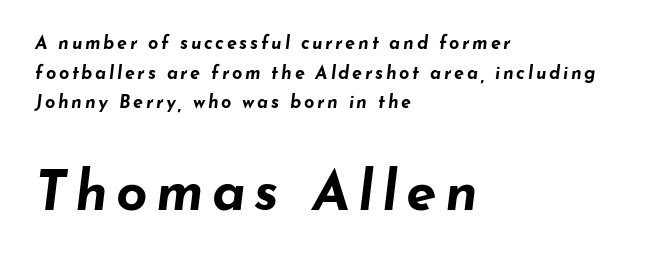
{"italic": "yes", "lean": "right", "slant_degrees": 7, "bold": "yes", "weight": "bold", "width": "wide", "stroke_contrast": "low", "x_height": "small", "monospaced": "no", "underline": "no", "align": "left", "line_spacing": "normal", "line_spacing_ratio": 1.65, "larger_block": "second", "size_ratio": 3.06, "glyph_px": 55}
